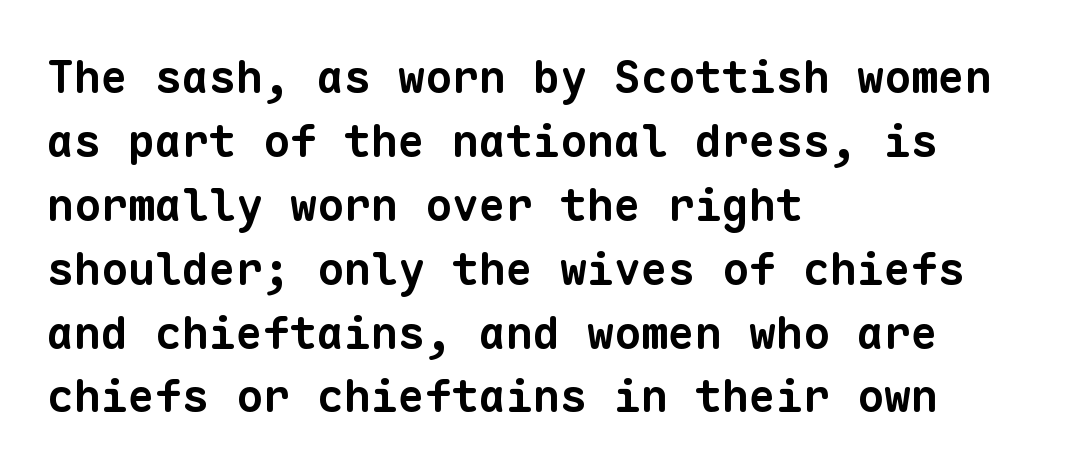
Leftover space on each line is placed entirely after the last word. Is there much room between lines? A standard amount, neither cramped nor airy. The string is rendered with underlining switched off. Is this a fixed-width face? Yes — each glyph sits in an identical cell. A typesetter would call this zero additional tracking.
